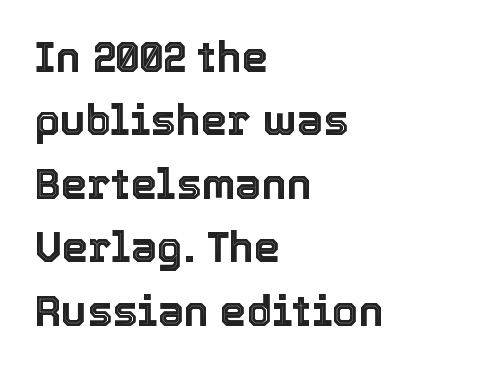
{"italic": "no", "width": "normal", "x_height": "medium", "monospaced": "no", "underline": "no", "align": "left", "line_spacing": "normal", "line_spacing_ratio": 1.51, "letter_spacing": "normal", "letter_spacing_em": 0.0, "glyph_px": 42}
